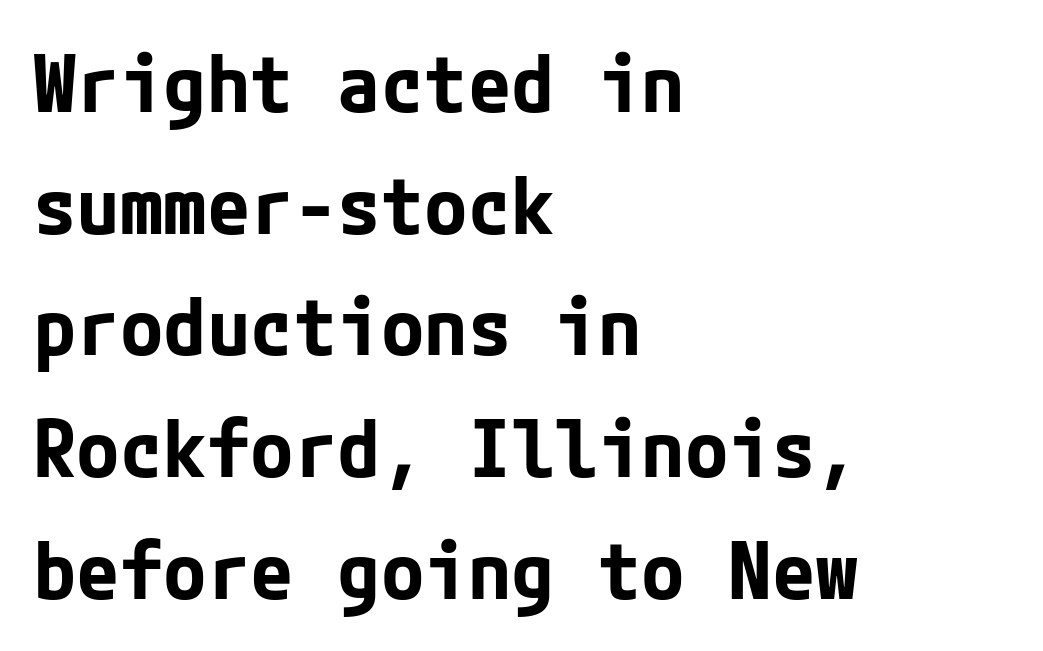
The image shows 79 px bold sans-serif type, upright; set left-aligned, normal line spacing (1.54x), normal letter spacing, not underlined; low stroke contrast and a medium x-height.
